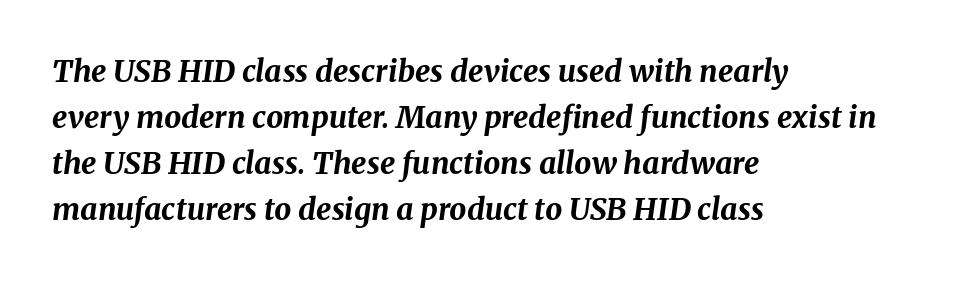
You could not count columns in this text — the font is proportionally spaced. An italicized treatment has been applied to the whole sample. In terms of leading, this rendering sits right in the middle. Line beginnings align vertically; line endings do not. Words appear dense and cohesive because spacing is normal.
